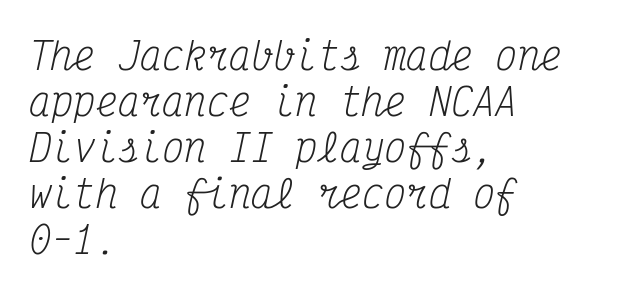
The glyphs look as if they've been sheared to an angle. Weight: not bold — regular or lighter. Lines of text with bare space underneath. Each letter, wide or thin by design, is forced into the same width here.
